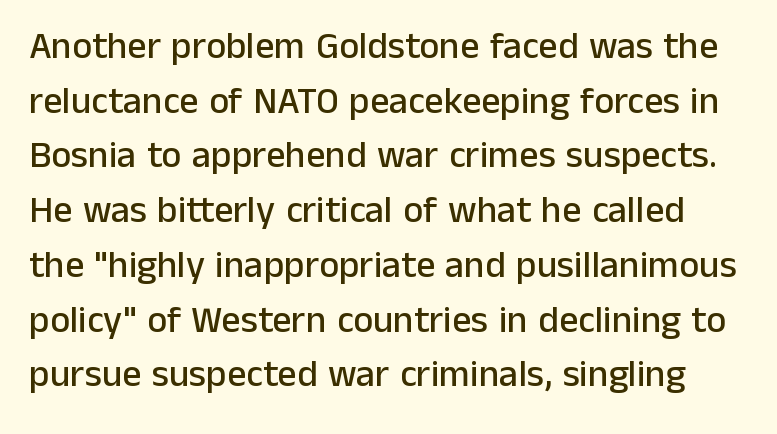
The image shows 38 px sans-serif type, upright; set normal line spacing (1.44x), normal letter spacing, not underlined; low stroke contrast and a medium x-height.
